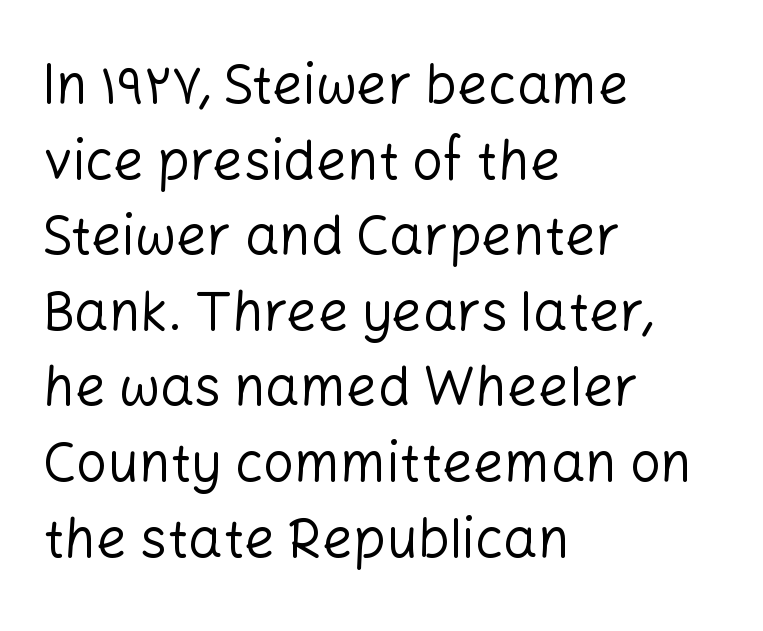
{"serif": "no", "italic": "no", "bold": "no", "weight": "regular", "width": "normal", "stroke_contrast": "low", "x_height": "medium", "monospaced": "no", "underline": "no", "align": "left", "line_spacing": "normal", "line_spacing_ratio": 1.4, "letter_spacing": "normal", "letter_spacing_em": 0.0, "glyph_px": 54}
